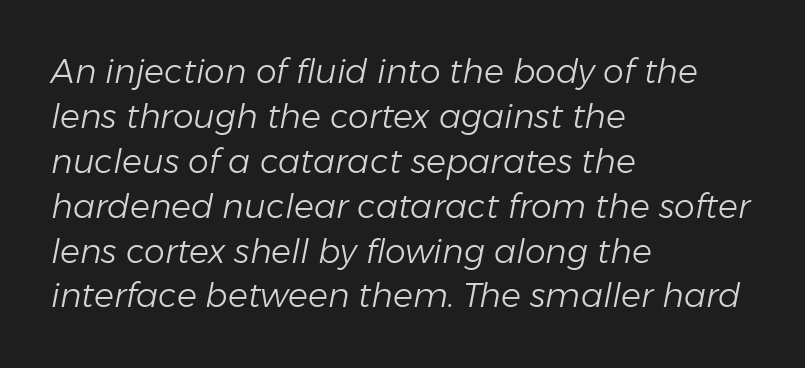
The rendering uses natural spacing where letterforms have individual widths. A light-to-regular cut is what we see here. Underline: absent. Does extra space separate the letters? No, they use regular spacing. This sample uses an oblique cut, with every glyph tilted off the vertical. Is the block centered? No — it sits flush against the left margin.
